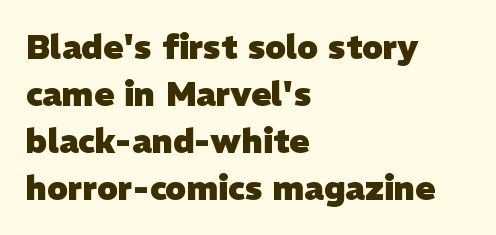
Words float on clear page, feet unadorned. Notice how descenders clear the ascenders below comfortably — that's standard leading. Layout note: lines flush left. Is the letter spacing exaggerated? No — it looks like the ordinary default. Note the varied advance widths — an 'i' is clearly narrower than an 'm'.
